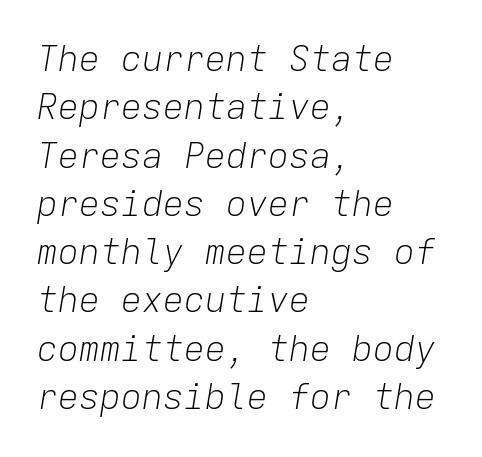
{"italic": "yes", "lean": "right", "slant_degrees": 9, "bold": "no", "weight": "light", "width": "normal", "stroke_contrast": "low", "x_height": "medium", "monospaced": "yes", "underline": "no", "align": "left", "line_spacing": "normal", "line_spacing_ratio": 1.38, "letter_spacing": "normal", "letter_spacing_em": 0.0, "glyph_px": 35}
